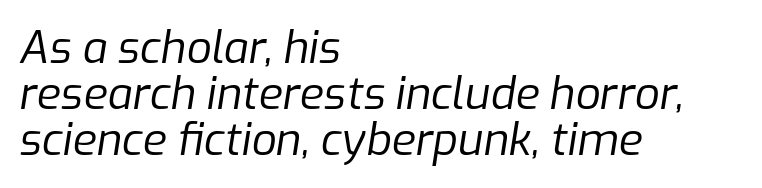
Q: Is the text bold? A: No.
Q: Is the text italic (slanted)? A: Yes, it leans right by about 9 degrees.
Q: Is the text underlined? A: No.
Q: How is the paragraph aligned? A: Left-aligned.
Q: Is the spacing between letters normal or unusually wide? A: Normal.
Q: Is the spacing between lines tight, normal or loose? A: Tight.
Q: Width (condensed, normal, or wide)? A: Normal.
Q: Stroke contrast? A: Low.
Q: x-height? A: Medium.
Q: Monospaced? A: No.
